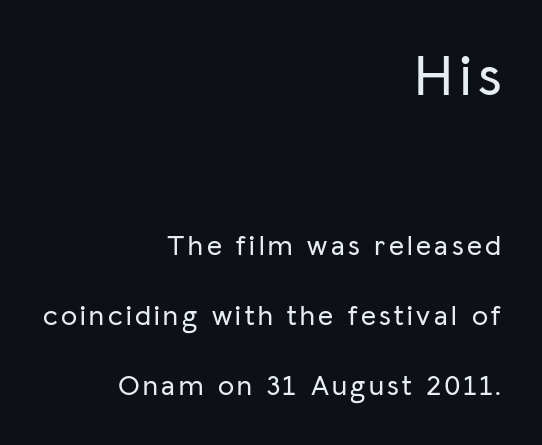
Designer's note — italics off, roman on. Note the varied advance widths — an 'i' is clearly narrower than an 'm'. Compared with typical paragraphs, the rows here are farther apart. The zone under the glyphs is completely vacant.
